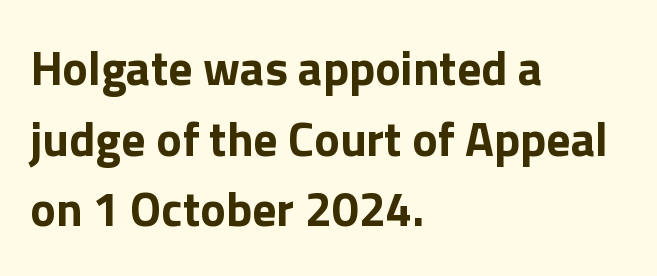
A typesetter would label this face a sans. The lines in this sample share a left origin and differ only in where they stop. Type without underlining. Its strokes are broad and dark, the hallmark of bold type. The font's upright variant was chosen for this text.
